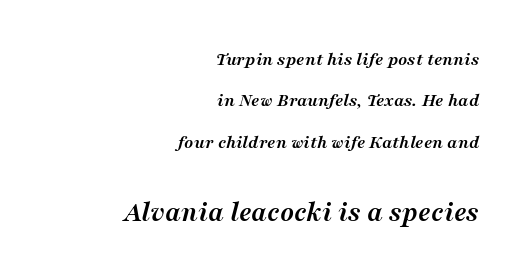
Q: Is the text bold? A: Yes.
Q: Is the text italic (slanted)? A: Yes, it leans right by about 16 degrees.
Q: Is the typeface a serif or a sans-serif typeface? A: Serif.
Q: Is the text underlined? A: No.
Q: How is the paragraph aligned? A: Right-aligned.
Q: Is the spacing between letters normal or unusually wide? A: Normal.
Q: Is the spacing between lines tight, normal or loose? A: Loose.
Q: Which block of text is set in a larger size, the first (top) or the second (bottom)? A: The second (bottom) one.
Q: Width (condensed, normal, or wide)? A: Normal.
Q: Stroke contrast? A: Medium.
Q: x-height? A: Medium.
Q: Monospaced? A: No.
